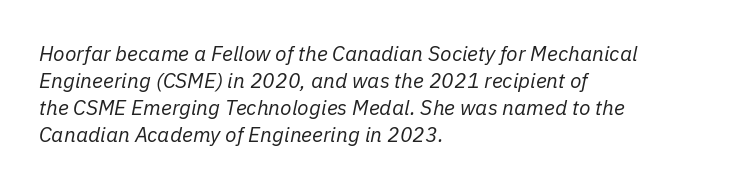
The image shows 21 px text type, italic (leaning right); set left-aligned, normal line spacing (1.29x), normal letter spacing, not underlined.
